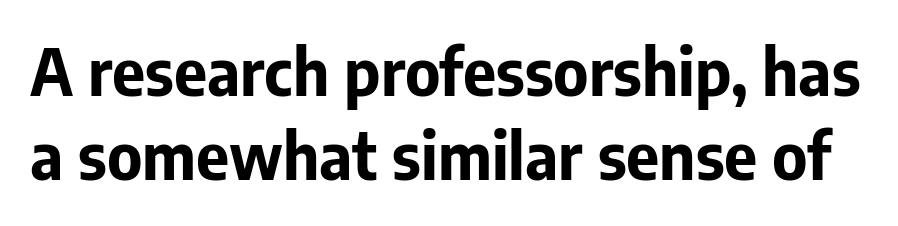
{"serif": "no", "italic": "no", "bold": "yes", "weight": "bold", "width": "normal", "stroke_contrast": "low", "x_height": "medium", "monospaced": "no", "underline": "no", "line_spacing": "normal", "line_spacing_ratio": 1.32, "letter_spacing": "normal", "letter_spacing_em": 0.0, "glyph_px": 64}
